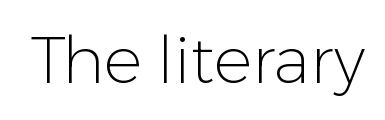
The image shows 65 px light sans-serif type, upright; set normal letter spacing, not underlined; low stroke contrast and a medium x-height.
